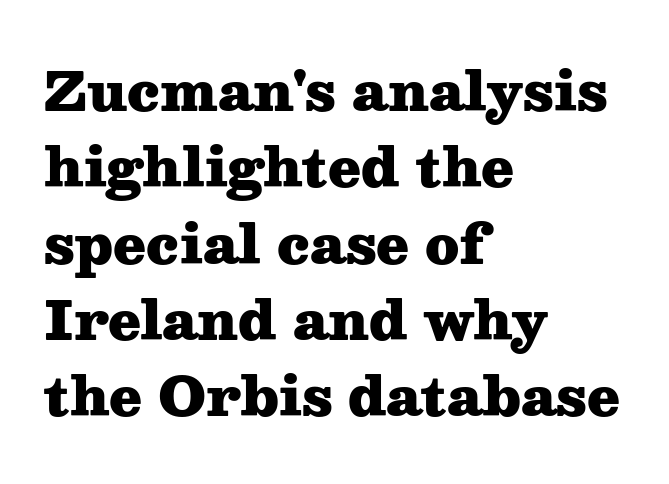
Compared with typical paragraphs, the rows here are spaced about the same. Only glyphs here, with clear space below each row. The rag falls on the right side of this text block. Plenty of ink on the page — the face is bold. Note the varied advance widths — an 'i' is clearly narrower than an 'm'.
